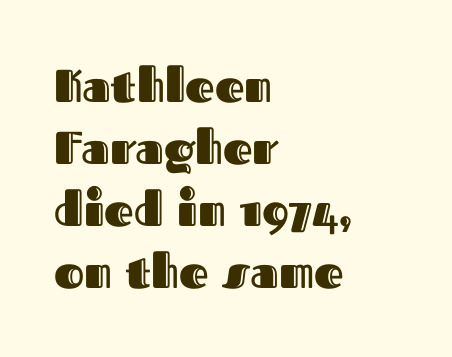
Typeset ragged right — the left edge is the straight one. Posture: upright roman. Standard letterfit; no display-style spreading of the glyphs. The zone under the glyphs is completely vacant. Whoever set this chose a conventional vertical rhythm. A typesetter would call this proportional, since set widths differ per character.
